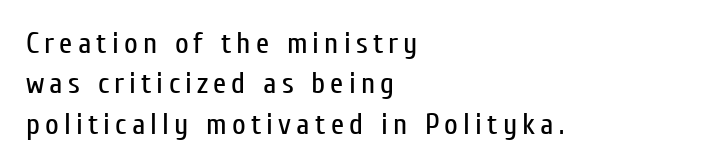
The image shows 30 px regular-weight, condensed sans-serif type, upright; set left-aligned, normal line spacing (1.35x), not underlined; low stroke contrast and a medium x-height.
